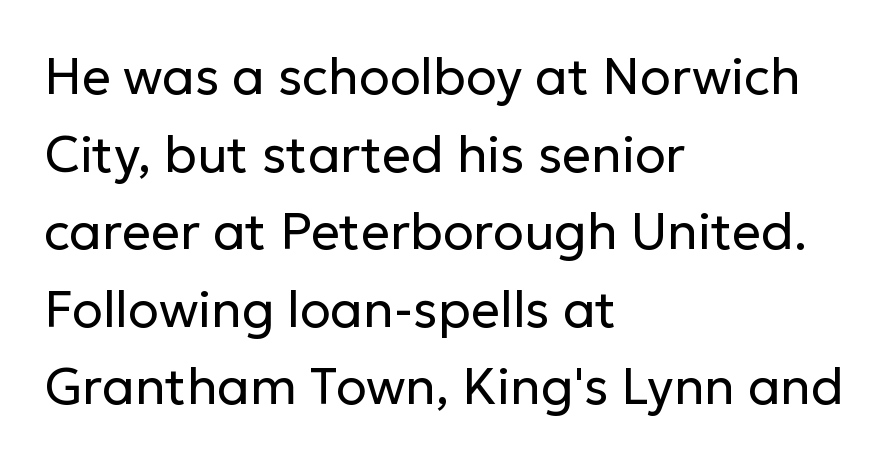
{"serif": "no", "italic": "no", "bold": "no", "weight": "regular", "width": "normal", "stroke_contrast": "low", "x_height": "medium", "monospaced": "no", "underline": "no", "align": "left", "line_spacing": "normal", "line_spacing_ratio": 1.52, "letter_spacing": "normal", "letter_spacing_em": 0.0, "glyph_px": 51}
